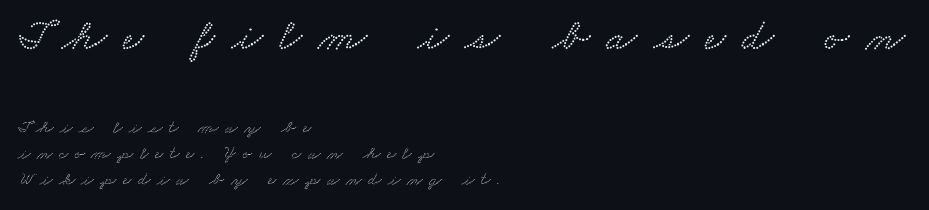
This rendering employs a face with finishing strokes, i.e., a serif. Compared with a centered layout, this one pins lines to the left instead. A typesetter would call this proportional, since set widths differ per character. Whoever set this chose a conventional vertical rhythm.
